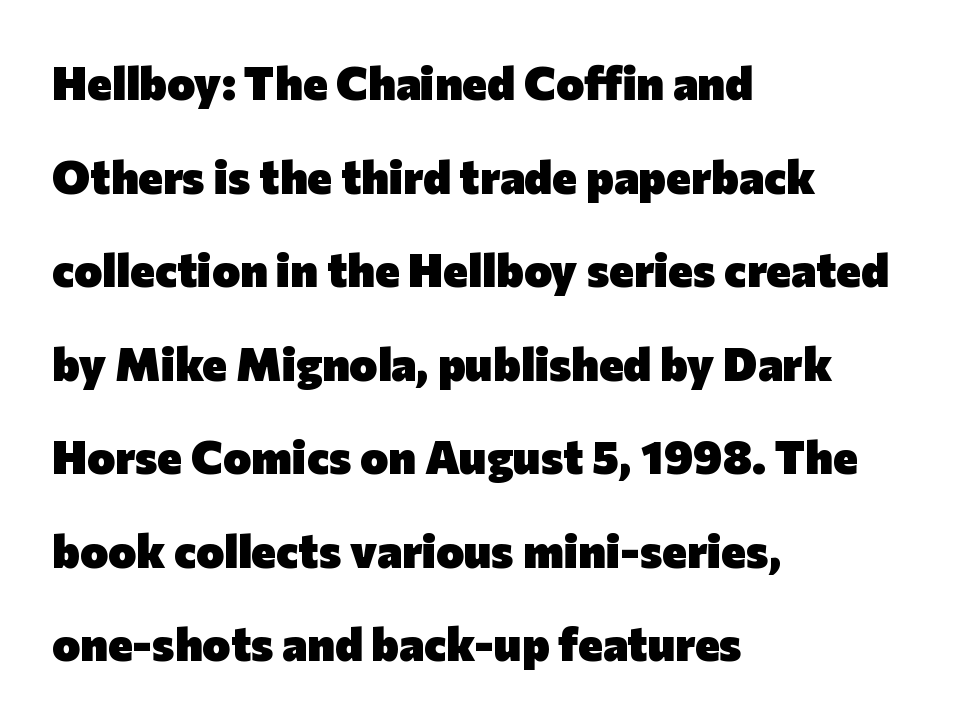
Does the copy run flush right? No — it runs flush left. Descender tails drop into unmarked territory. Inter-character spacing is left at the font's built-in metrics. The typeface chosen for these lines omits serifs. Each glyph is drawn with heavy, bold strokes.
